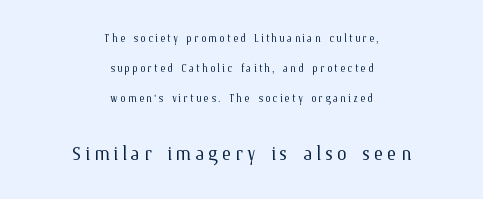
{"italic": "no", "bold": "no", "underline": "no", "align": "center", "line_spacing": "loose", "line_spacing_ratio": 2.15, "larger_block": "second", "size_ratio": 1.79, "glyph_px": 25}
